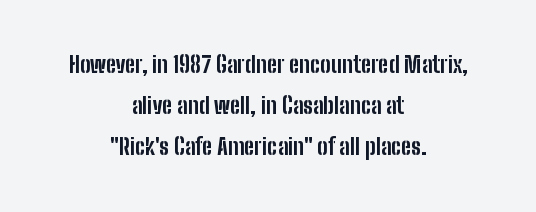
The image shows 22 px bold type, upright; set centered, line spacing 1.87x, normal letter spacing, not underlined.
